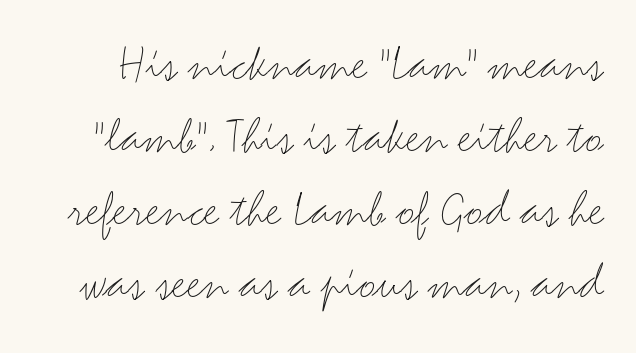
Regarding leading, the lines here are spaced in the standard way. Stem width sits at or under what a default text font uses. Each word holds together tightly as a unit, with standard inter-letter gaps. The baseline area is clear.
